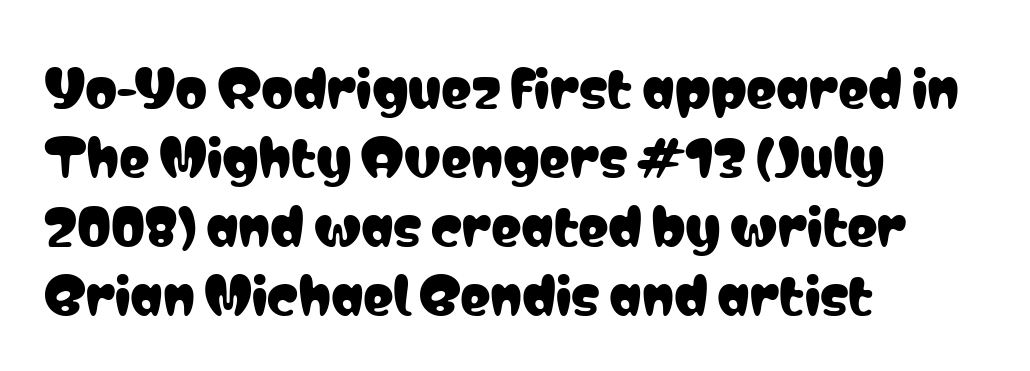
The image shows 51 px condensed sans-serif type, upright; set left-aligned, normal line spacing (1.35x), normal letter spacing, not underlined; low stroke contrast and a medium x-height.
